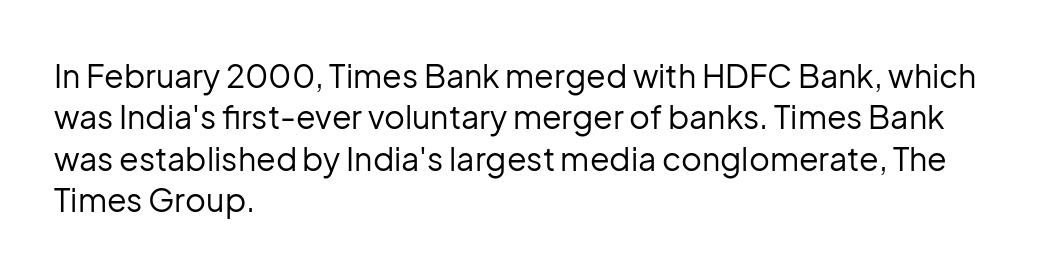
Q: Is the text bold? A: No.
Q: Is the text italic (slanted)? A: No, it is upright.
Q: Is the typeface a serif or a sans-serif typeface? A: Sans-serif.
Q: Is the text underlined? A: No.
Q: How is the paragraph aligned? A: Left-aligned.
Q: Is the spacing between letters normal or unusually wide? A: Normal.
Q: Is the spacing between lines tight, normal or loose? A: Normal.
Q: Width (condensed, normal, or wide)? A: Normal.
Q: Stroke contrast? A: Low.
Q: x-height? A: Medium.
Q: Monospaced? A: No.
